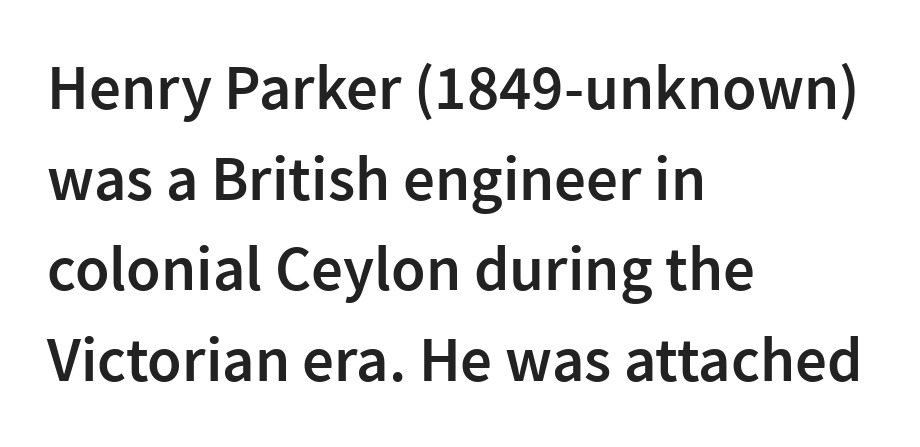
The image shows 63 px semibold sans-serif type, upright; set left-aligned, normal line spacing (1.44x), normal letter spacing, not underlined; low stroke contrast and a medium x-height.
